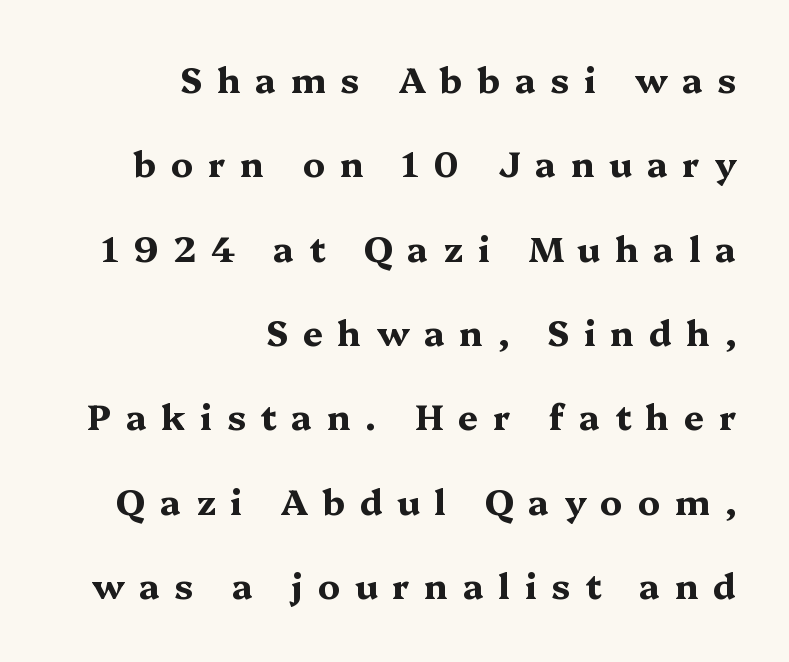
The image shows 35 px bold, wide serif type, upright; set right-aligned, loose line spacing (2.41x), unusually wide letter spacing (+0.42 em), not underlined; medium stroke contrast and a medium x-height.
